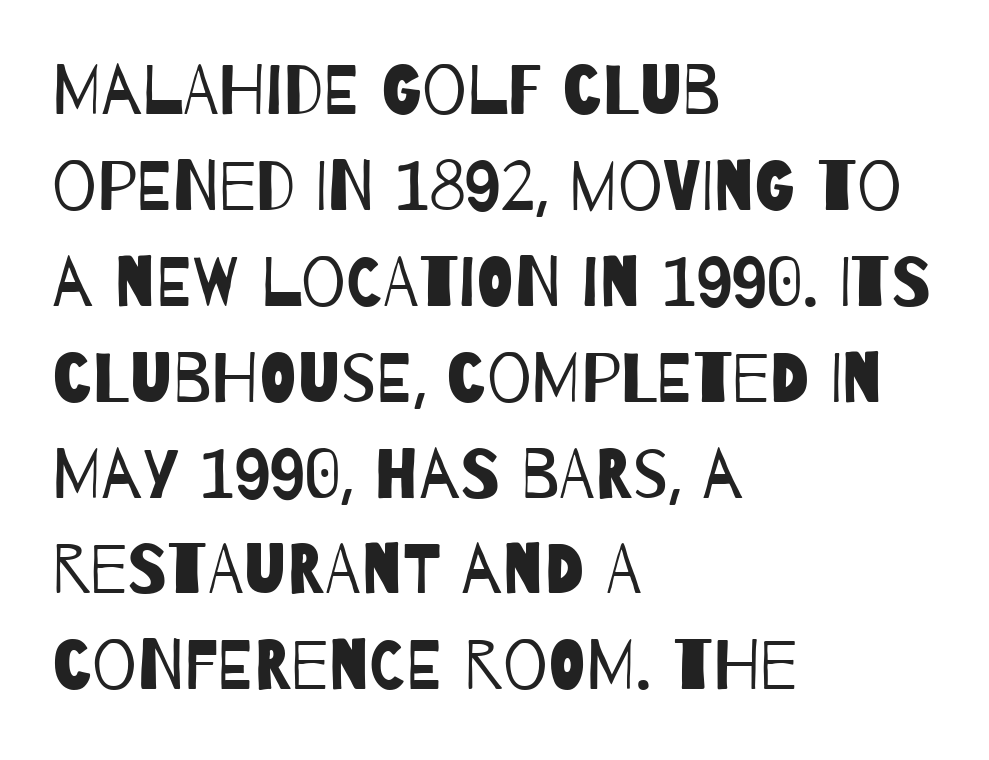
{"serif": "no", "bold": "no", "weight": "regular", "width": "condensed", "stroke_contrast": "low", "x_height": "large", "monospaced": "no", "underline": "no", "align": "left", "line_spacing": "normal", "line_spacing_ratio": 1.37, "letter_spacing": "normal", "letter_spacing_em": 0.0, "glyph_px": 70}
